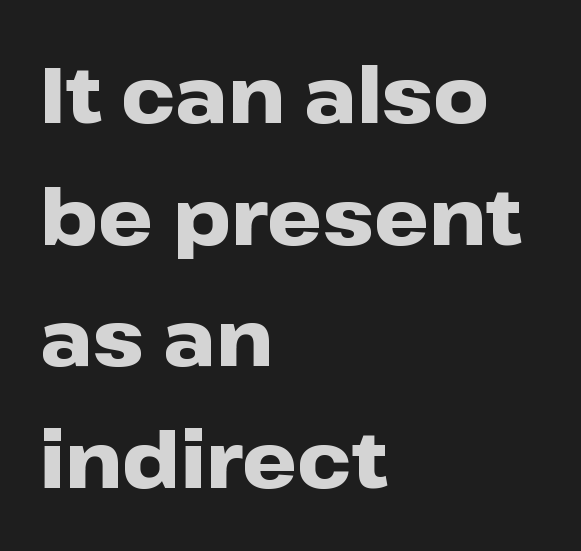
The image shows 77 px heavy, wide sans-serif type, upright; set left-aligned, normal line spacing (1.58x), normal letter spacing, not underlined; low stroke contrast and a medium x-height.
